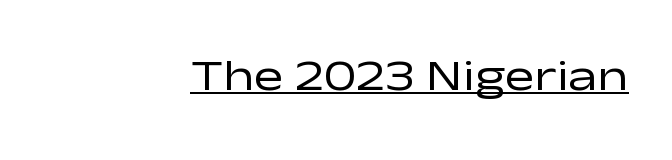
What kind of face is this? One without serifs — a sans. Emphasis is given by a line drawn under the lettering. The tracking reads as untouched default to a designer's eye. Visually the block forms a straight wall on the right and a jagged coastline on the left. Each stroke keeps to a modest, everyday thickness or less. A roman cut, with each character standing at attention.
